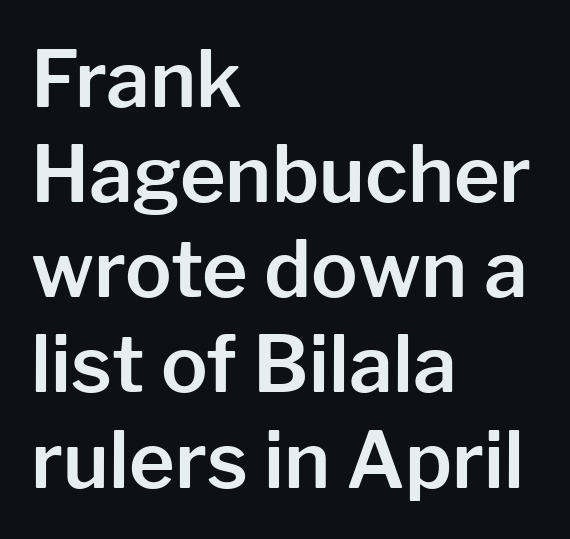
The image shows 78 px sans-serif type, upright; set left-aligned, line spacing 1.22x, normal letter spacing, not underlined; low stroke contrast and a medium x-height.
